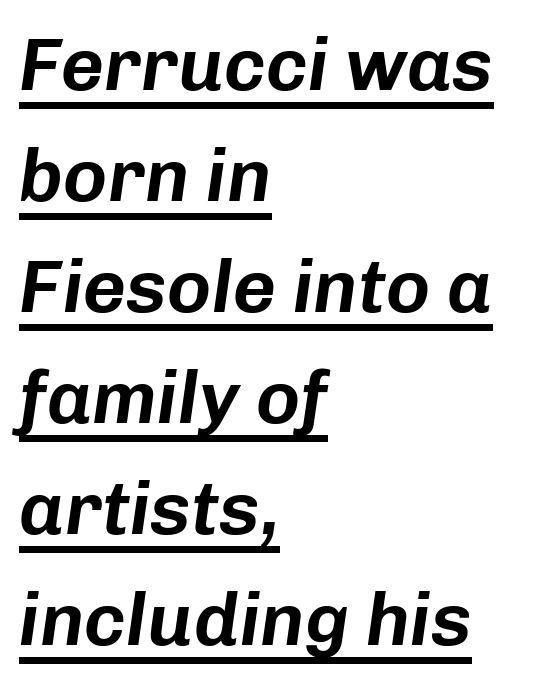
The letters advance in unequal steps, a hallmark of proportional type. There is no visible air inserted between adjacent glyphs. Glance below the letters and you will spot a drawn line. Leftover space on each line is placed entirely after the last word. Posture: slanted.
